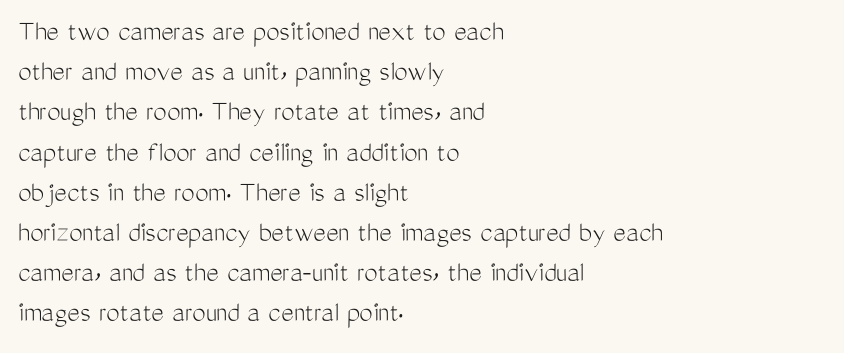
{"serif": "no", "italic": "no", "bold": "no", "weight": "light", "width": "condensed", "stroke_contrast": "medium", "x_height": "medium", "monospaced": "no", "underline": "no", "align": "left", "line_spacing": "normal", "line_spacing_ratio": 1.34, "letter_spacing": "normal", "letter_spacing_em": 0.0, "glyph_px": 30}
